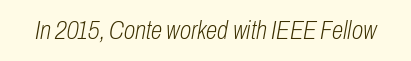
The image shows 26 px text type, italic (leaning right); set normal letter spacing, not underlined.
